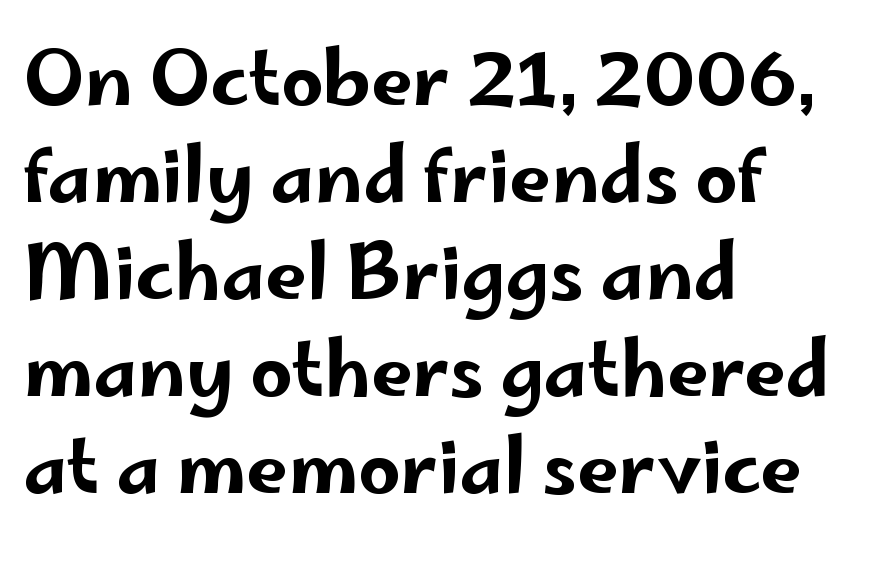
The letterforms sit shoulder to shoulder at normal distance. In terms of letterform style, serifs are entirely absent. Type without underlining. The rag falls on the right side of this text block.
